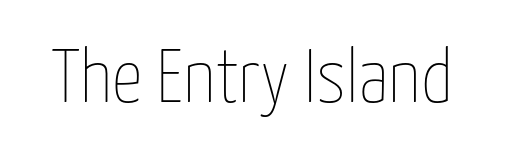
{"italic": "no", "bold": "no", "weight": "thin", "width": "condensed", "stroke_contrast": "low", "x_height": "medium", "monospaced": "no", "underline": "no", "letter_spacing": "normal", "letter_spacing_em": 0.0, "glyph_px": 76}
